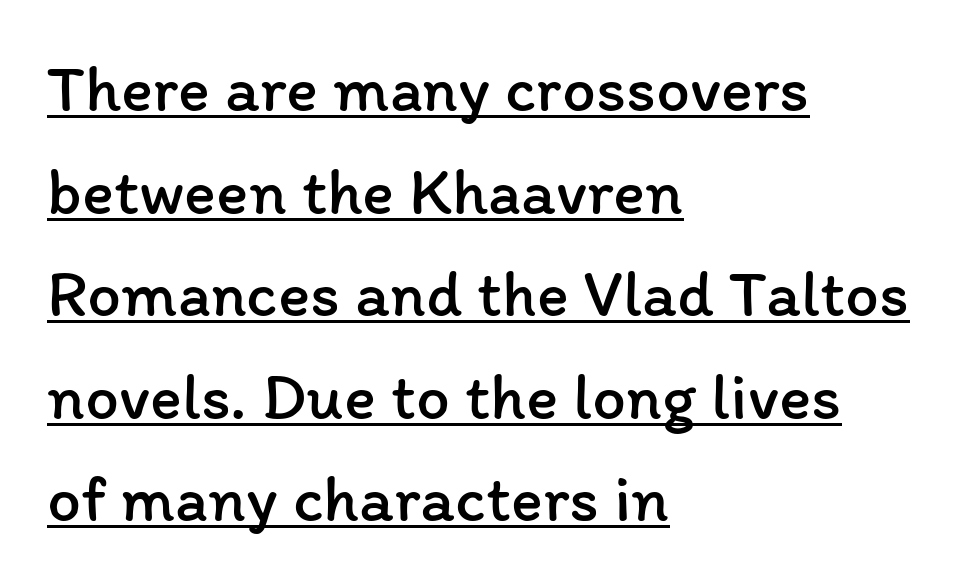
The image shows 67 px regular-weight type, upright; set left-aligned, normal line spacing (1.53x), normal letter spacing, underlined; low stroke contrast and a medium x-height.
